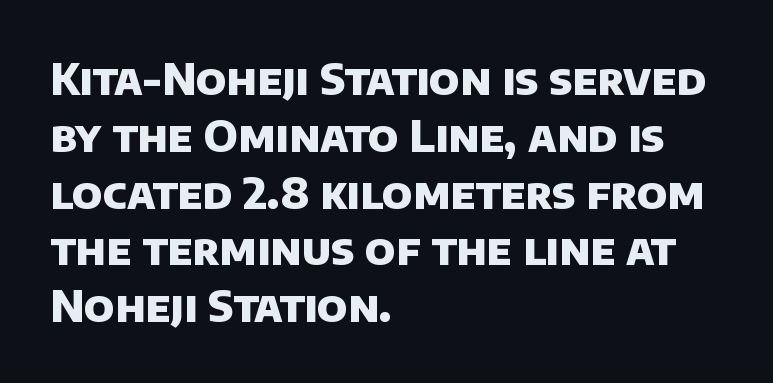
Q: Is the text bold? A: Yes.
Q: Is the typeface a serif or a sans-serif typeface? A: Sans-serif.
Q: Is the text underlined? A: No.
Q: How is the paragraph aligned? A: Left-aligned.
Q: Is the spacing between letters normal or unusually wide? A: Normal.
Q: Is the spacing between lines tight, normal or loose? A: Normal.
Q: Width (condensed, normal, or wide)? A: Normal.
Q: Stroke contrast? A: Low.
Q: x-height? A: Large.
Q: Monospaced? A: No.
